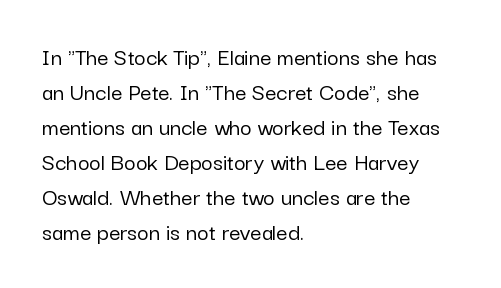
The image shows 25 px text type, upright; set left-aligned, normal line spacing (1.4x), normal letter spacing, not underlined.
